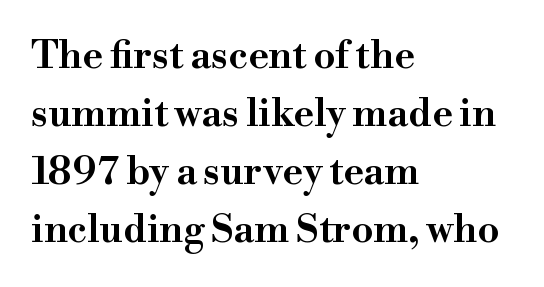
The image shows 39 px wide serif type, upright; set left-aligned, normal line spacing (1.49x), normal letter spacing, not underlined; high stroke contrast and a small x-height.
